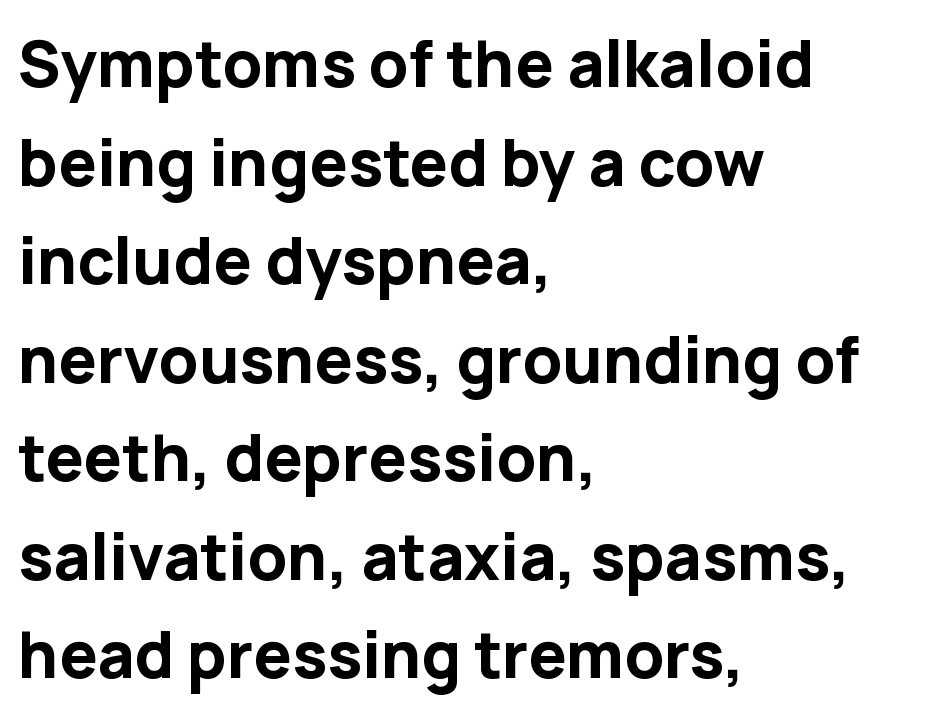
Q: Is the text bold? A: Yes.
Q: Is the text italic (slanted)? A: No, it is upright.
Q: Is the typeface a serif or a sans-serif typeface? A: Sans-serif.
Q: Is the text underlined? A: No.
Q: How is the paragraph aligned? A: Left-aligned.
Q: Is the spacing between letters normal or unusually wide? A: Normal.
Q: Is the spacing between lines tight, normal or loose? A: Normal.
Q: Width (condensed, normal, or wide)? A: Normal.
Q: Stroke contrast? A: Low.
Q: x-height? A: Medium.
Q: Monospaced? A: No.
